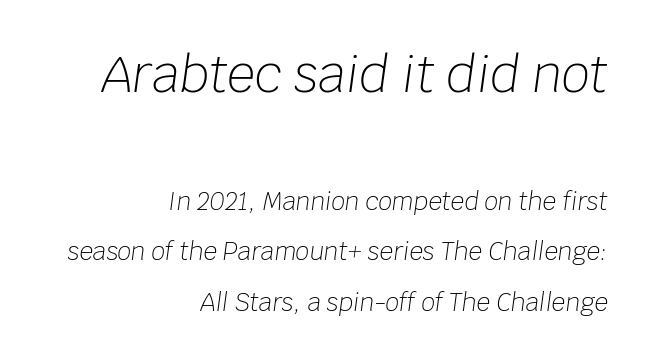
Q: Is the text bold? A: No.
Q: Is the text italic (slanted)? A: Yes, it leans right by about 8 degrees.
Q: Is the text underlined? A: No.
Q: How is the paragraph aligned? A: Right-aligned.
Q: Is the spacing between letters normal or unusually wide? A: Normal.
Q: Is the spacing between lines tight, normal or loose? A: Loose.
Q: Which block of text is set in a larger size, the first (top) or the second (bottom)? A: The first (top) one.
Q: Width (condensed, normal, or wide)? A: Normal.
Q: Stroke contrast? A: Low.
Q: x-height? A: Large.
Q: Monospaced? A: No.
